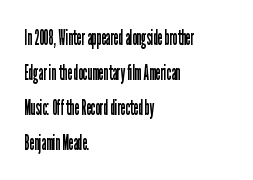
{"italic": "no", "bold": "no", "underline": "no", "align": "left", "line_spacing": "normal", "line_spacing_ratio": 1.67, "letter_spacing": "normal", "letter_spacing_em": 0.0, "glyph_px": 21}
